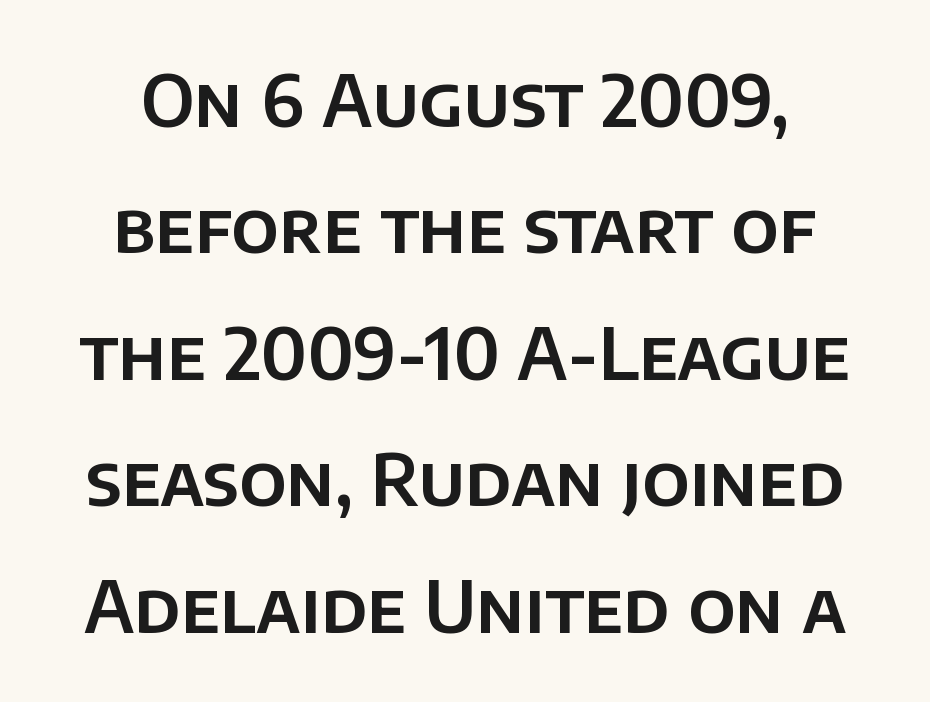
{"serif": "no", "italic": "no", "width": "normal", "stroke_contrast": "low", "x_height": "large", "monospaced": "no", "underline": "no", "line_spacing_ratio": 1.78, "letter_spacing": "normal", "letter_spacing_em": 0.0, "glyph_px": 71}
